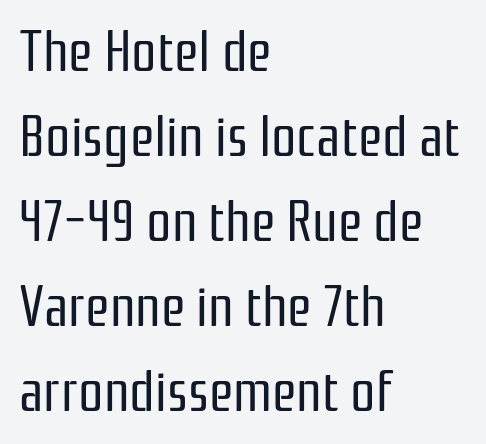
Nope, not italic — everything's standing straight. Each stroke keeps to a modest, everyday thickness or less. Students, note that the glyphs here touch the page at normal intervals. Is there much room between lines? A standard amount, neither cramped nor airy.
